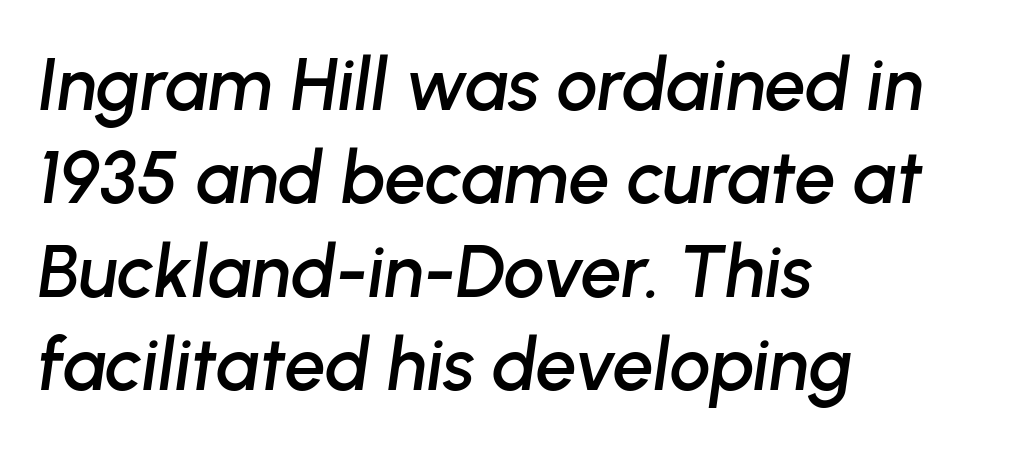
{"italic": "yes", "lean": "right", "slant_degrees": 8, "width": "normal", "stroke_contrast": "low", "x_height": "medium", "monospaced": "no", "underline": "no", "align": "left", "line_spacing": "normal", "line_spacing_ratio": 1.28, "letter_spacing": "normal", "letter_spacing_em": 0.0, "glyph_px": 73}
